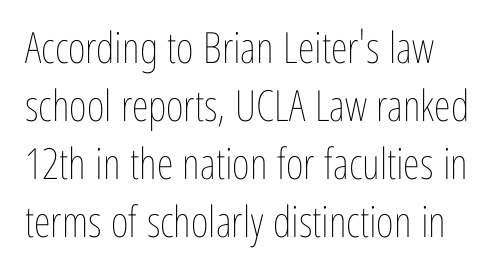
The image shows 43 px thin, condensed type, upright; set normal line spacing (1.35x), normal letter spacing, not underlined; low stroke contrast and a medium x-height.
